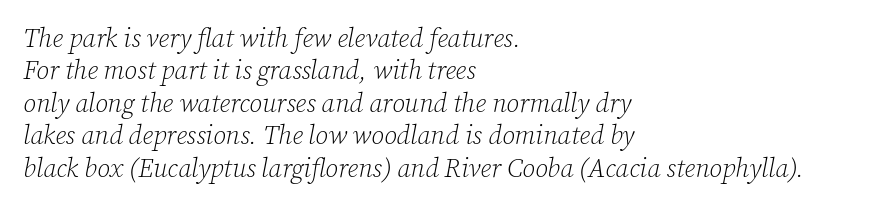
{"italic": "yes", "lean": "right", "slant_degrees": 12, "bold": "no", "underline": "no", "align": "left", "line_spacing": "normal", "line_spacing_ratio": 1.25, "letter_spacing": "normal", "letter_spacing_em": 0.0, "glyph_px": 26}
